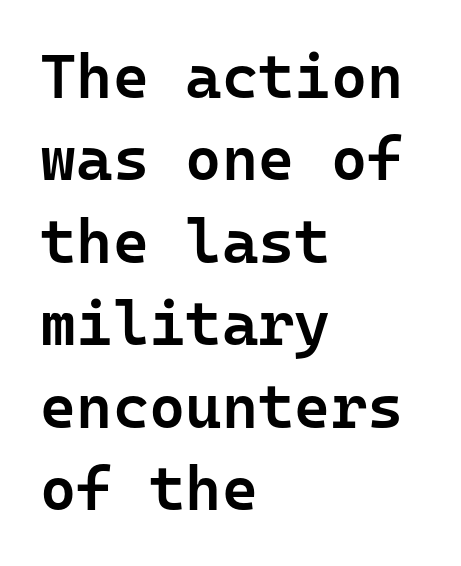
The image shows 62 px semibold sans-serif type, upright, monospaced; set left-aligned, normal line spacing (1.33x), normal letter spacing, not underlined; low stroke contrast and a medium x-height.
